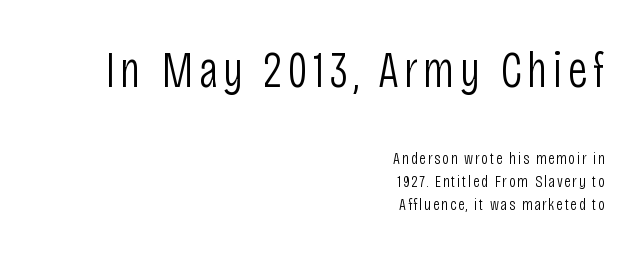
{"serif": "no", "italic": "no", "bold": "no", "weight": "light", "width": "condensed", "stroke_contrast": "low", "x_height": "large", "monospaced": "no", "underline": "no", "align": "right", "line_spacing": "normal", "line_spacing_ratio": 1.34, "larger_block": "first", "size_ratio": 3.0, "glyph_px": 51}
